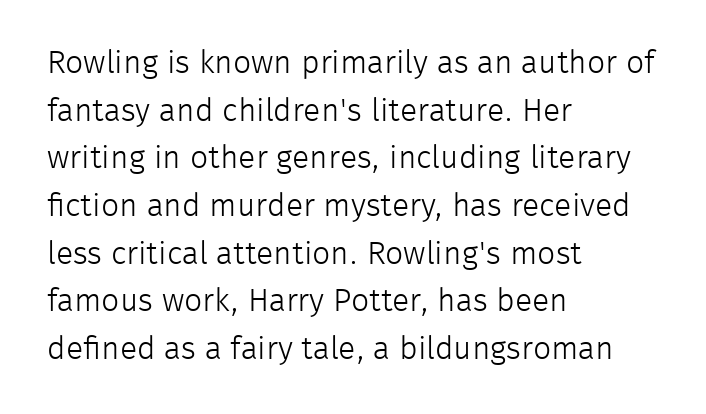
A typesetter would mark this as roman, not italic. One-word summary of the alignment: left. Default kerning and tracking; the words read as compact shapes. Each new line begins a customary step beneath the previous one. Typographically, this falls in the sans-serif category. Here the designer chose a conventional face with non-uniform glyph widths.
